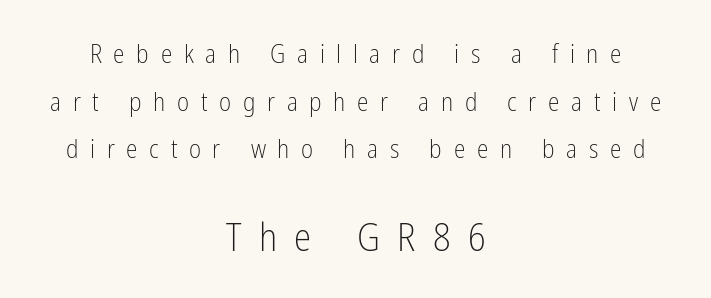
The image shows 39 px light, condensed sans-serif type, upright; set centered, line spacing 1.83x, unusually wide letter spacing (+0.45 em), not underlined; the second (bottom) block is 1.5x larger; low stroke contrast and a medium x-height.
